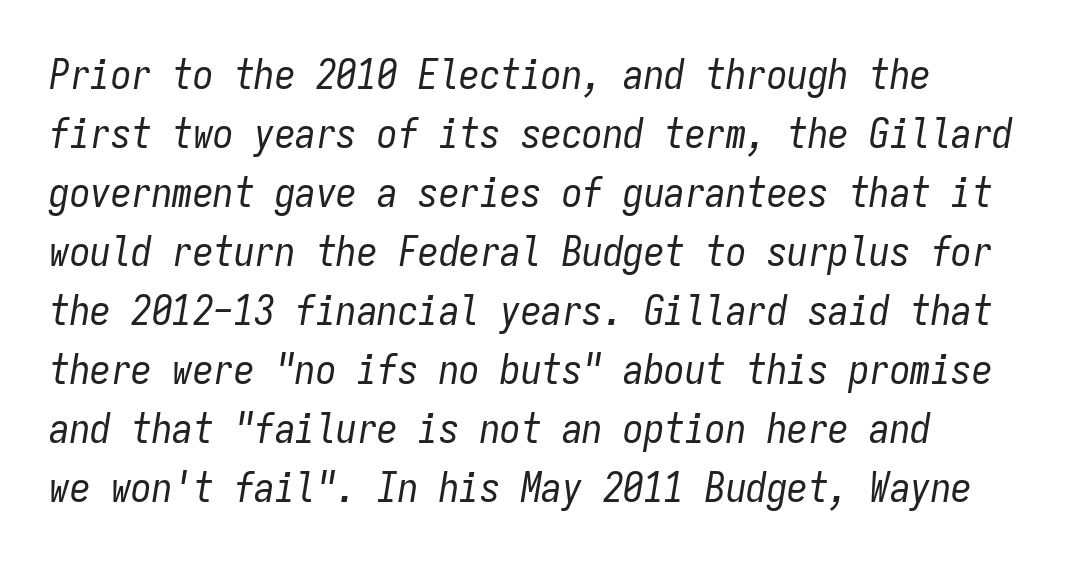
{"italic": "yes", "lean": "right", "slant_degrees": 9, "bold": "no", "weight": "regular", "width": "condensed", "stroke_contrast": "low", "x_height": "medium", "monospaced": "yes", "underline": "no", "line_spacing": "normal", "line_spacing_ratio": 1.44, "letter_spacing": "normal", "letter_spacing_em": 0.0, "glyph_px": 41}
